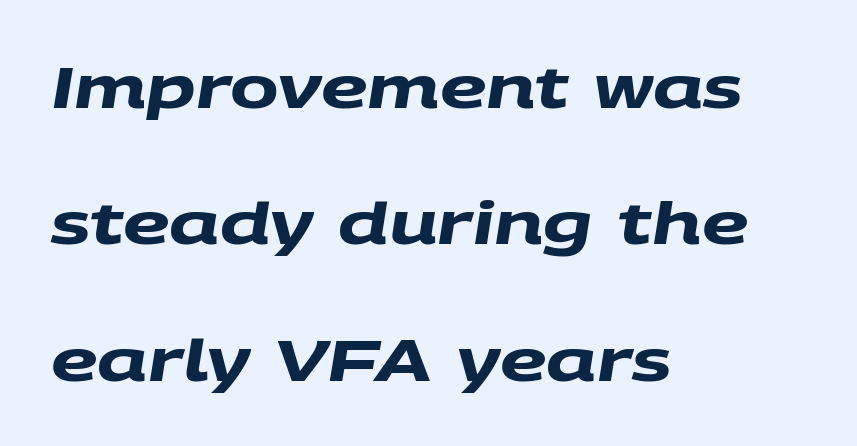
The image shows 58 px heavy, wide sans-serif type; set left-aligned, loose line spacing (2.35x), normal letter spacing, not underlined; medium stroke contrast and a large x-height.
